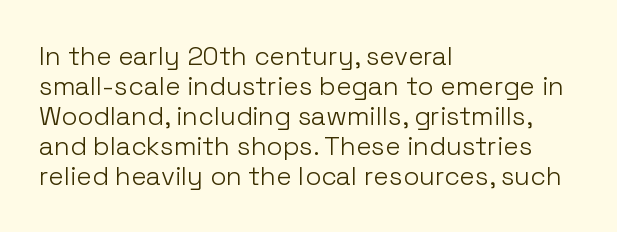
Q: Is the text bold? A: No.
Q: Is the text italic (slanted)? A: No, it is upright.
Q: Is the text underlined? A: No.
Q: How is the paragraph aligned? A: Left-aligned.
Q: Is the spacing between letters normal or unusually wide? A: Normal.
Q: Is the spacing between lines tight, normal or loose? A: Tight.
